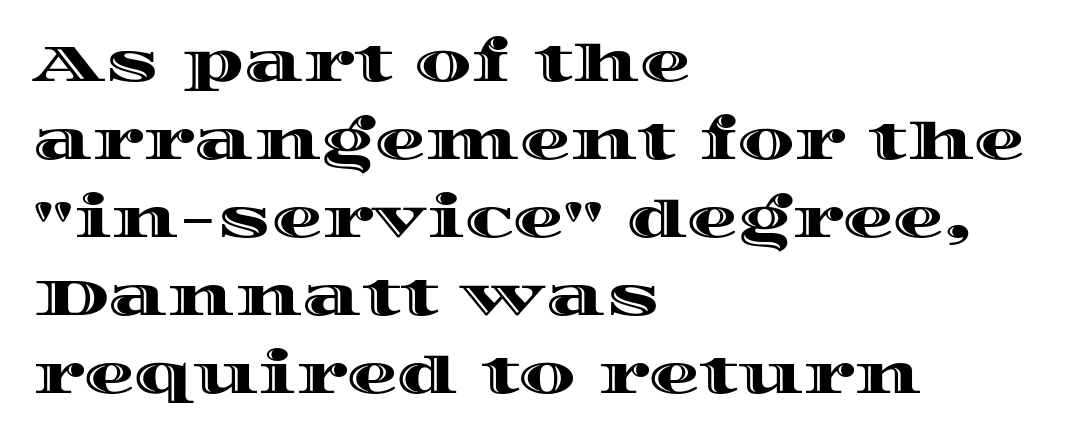
The image shows 51 px wide type, upright; set left-aligned, normal line spacing (1.53x), normal letter spacing, not underlined; a large x-height.
